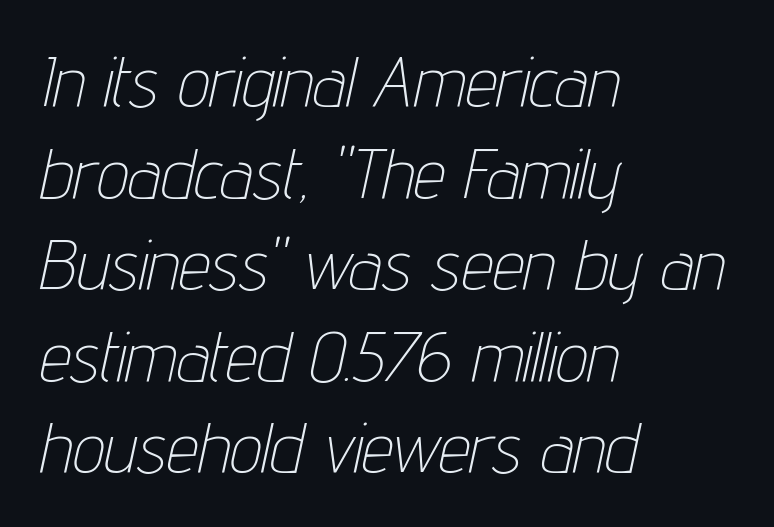
Q: Is the text bold? A: No.
Q: Is the text italic (slanted)? A: Yes, it leans right by about 12 degrees.
Q: Is the text underlined? A: No.
Q: How is the paragraph aligned? A: Left-aligned.
Q: Is the spacing between letters normal or unusually wide? A: Normal.
Q: Is the spacing between lines tight, normal or loose? A: Normal.
Q: Width (condensed, normal, or wide)? A: Condensed.
Q: Stroke contrast? A: Low.
Q: x-height? A: Medium.
Q: Monospaced? A: No.
